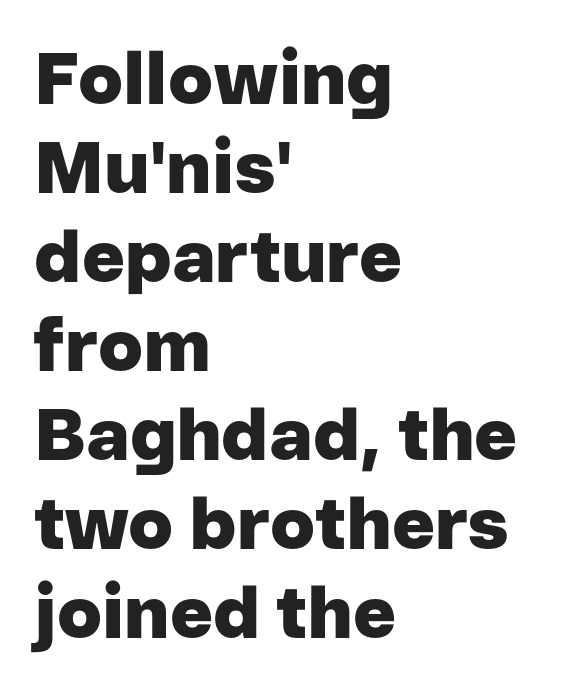
{"serif": "no", "italic": "no", "bold": "yes", "weight": "heavy", "width": "normal", "stroke_contrast": "low", "x_height": "medium", "monospaced": "no", "underline": "no", "align": "left", "line_spacing_ratio": 1.22, "letter_spacing": "normal", "letter_spacing_em": 0.0, "glyph_px": 73}
